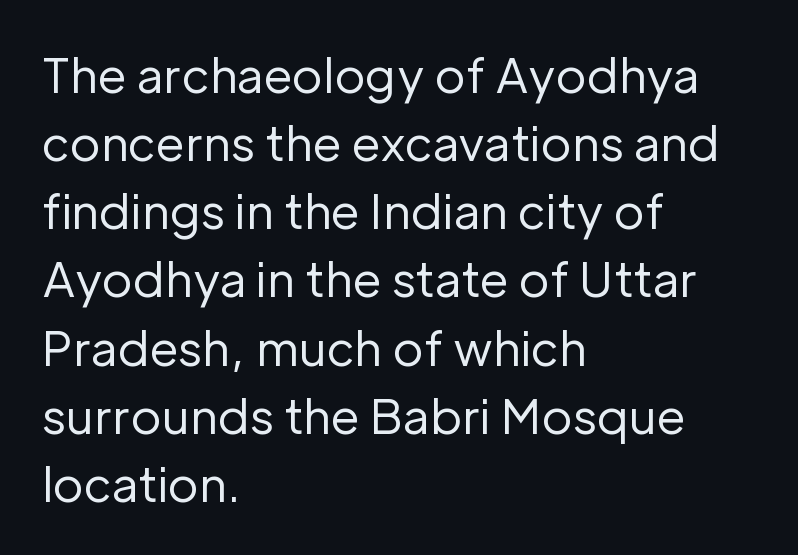
{"serif": "no", "italic": "no", "bold": "no", "weight": "regular", "width": "normal", "stroke_contrast": "low", "x_height": "medium", "monospaced": "no", "underline": "no", "align": "left", "line_spacing": "normal", "line_spacing_ratio": 1.45, "letter_spacing": "normal", "letter_spacing_em": 0.0, "glyph_px": 47}
